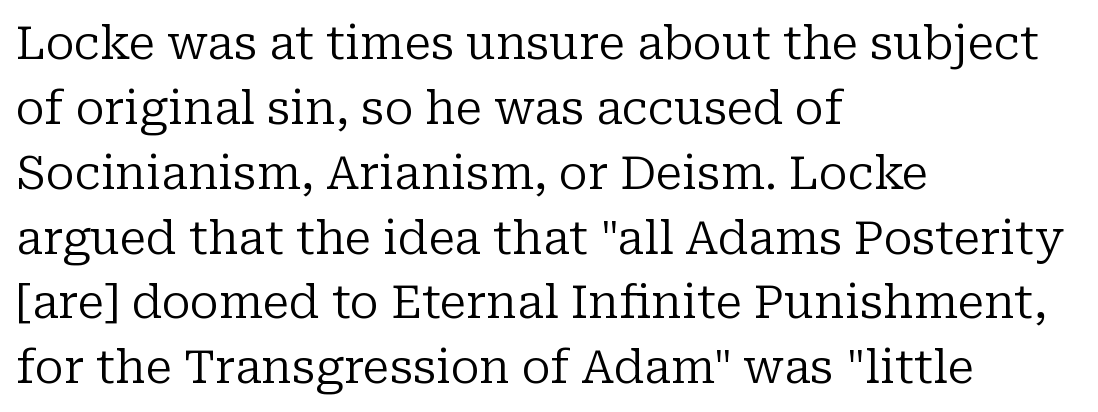
Compared with typical body copy, the letter spacing here is the same. To sum up the face: it has serifs. Tall strokes in this sample are plumb rather than angled. The face looks like a standard text weight, possibly lighter. Notice how descenders clear the ascenders below comfortably — that's standard leading. These lines stack with their left ends in a neat column.
